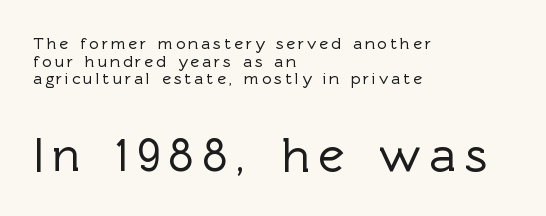
{"serif": "no", "italic": "no", "width": "normal", "x_height": "medium", "monospaced": "no", "underline": "no", "align": "left", "line_spacing": "tight", "line_spacing_ratio": 1.03, "larger_block": "second", "size_ratio": 2.94, "glyph_px": 50}
